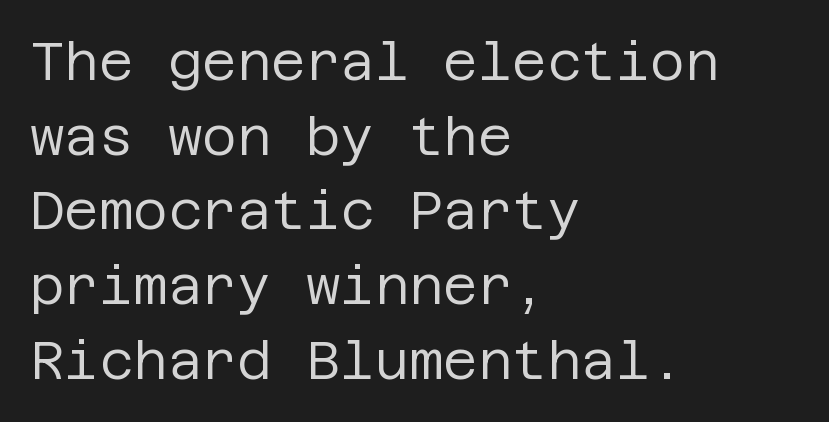
{"serif": "no", "italic": "no", "bold": "no", "weight": "regular", "width": "normal", "stroke_contrast": "low", "x_height": "large", "underline": "no", "align": "left", "line_spacing": "normal", "line_spacing_ratio": 1.41, "letter_spacing": "normal", "letter_spacing_em": 0.0, "glyph_px": 53}
